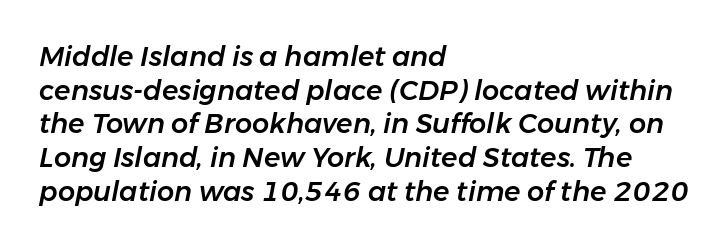
{"italic": "yes", "lean": "right", "slant_degrees": 11, "underline": "no", "align": "left", "line_spacing": "normal", "line_spacing_ratio": 1.25, "letter_spacing": "normal", "letter_spacing_em": 0.0, "glyph_px": 27}
